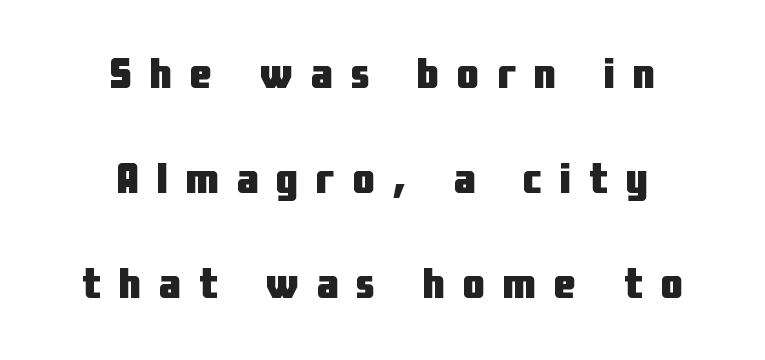
Q: Is the text bold? A: Yes.
Q: Is the text italic (slanted)? A: No, it is upright.
Q: Is the typeface a serif or a sans-serif typeface? A: Sans-serif.
Q: Is the text underlined? A: No.
Q: How is the paragraph aligned? A: Centered.
Q: Is the spacing between letters normal or unusually wide? A: Unusually wide.
Q: Is the spacing between lines tight, normal or loose? A: Loose.
Q: Width (condensed, normal, or wide)? A: Condensed.
Q: Stroke contrast? A: Low.
Q: x-height? A: Medium.
Q: Monospaced? A: No.
